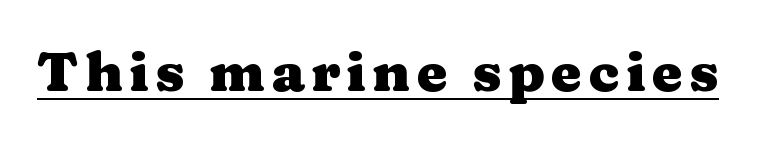
The image shows 55 px heavy, wide serif type, upright; set underlined; medium stroke contrast and a medium x-height.
